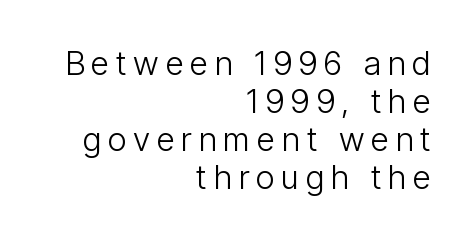
It's the straight-up-and-down kind of type. Notice how descenders almost collide with the ascenders below — that's tight leading. Has an underline been added? It has not. Spacing verdict: proportional, widths tailored to each character.
